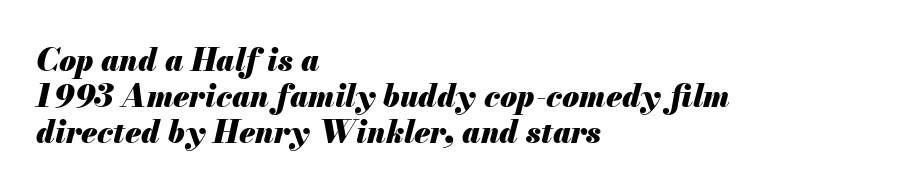
Honestly, the letter spacing is just normal — you wouldn't notice it. The glyphs are unaccompanied by any horizontal stroke below them. The rendering uses a bold face; every stroke is thick and dark. Horizontally, the lines are justified to the leading edge only.
